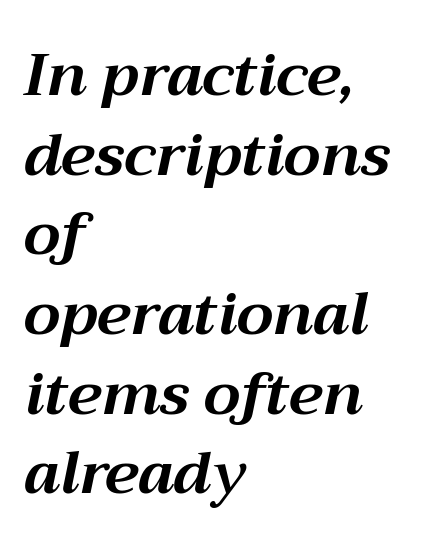
The image shows 59 px bold type, italic (leaning right); set left-aligned, normal line spacing (1.35x), normal letter spacing, not underlined; medium stroke contrast and a medium x-height.
